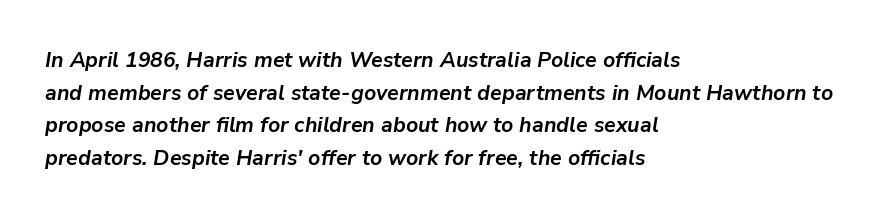
Q: Is the text bold? A: Yes.
Q: Is the text italic (slanted)? A: Yes, it leans right by about 9 degrees.
Q: Is the text underlined? A: No.
Q: How is the paragraph aligned? A: Left-aligned.
Q: Is the spacing between letters normal or unusually wide? A: Normal.
Q: Is the spacing between lines tight, normal or loose? A: Normal.
